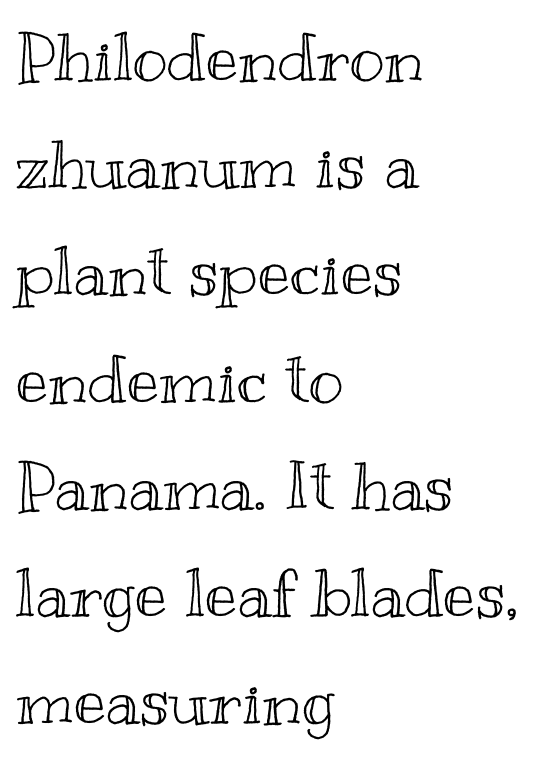
The image shows 67 px wide type, upright; set left-aligned, normal line spacing (1.6x), normal letter spacing, not underlined; a small x-height.
